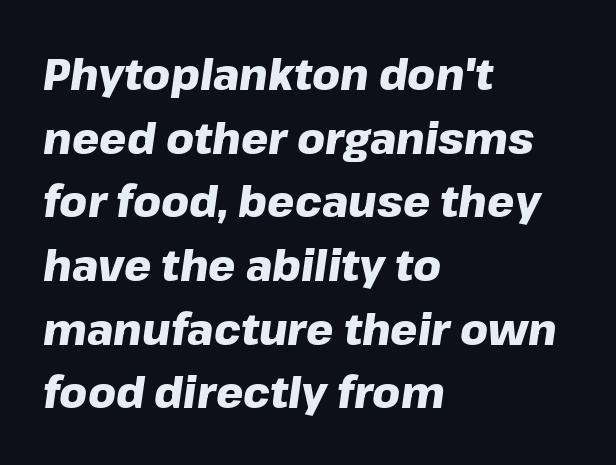
The image shows 43 px heavy type, italic (leaning right); set left-aligned, normal line spacing (1.48x), normal letter spacing, not underlined; low stroke contrast and a medium x-height.
